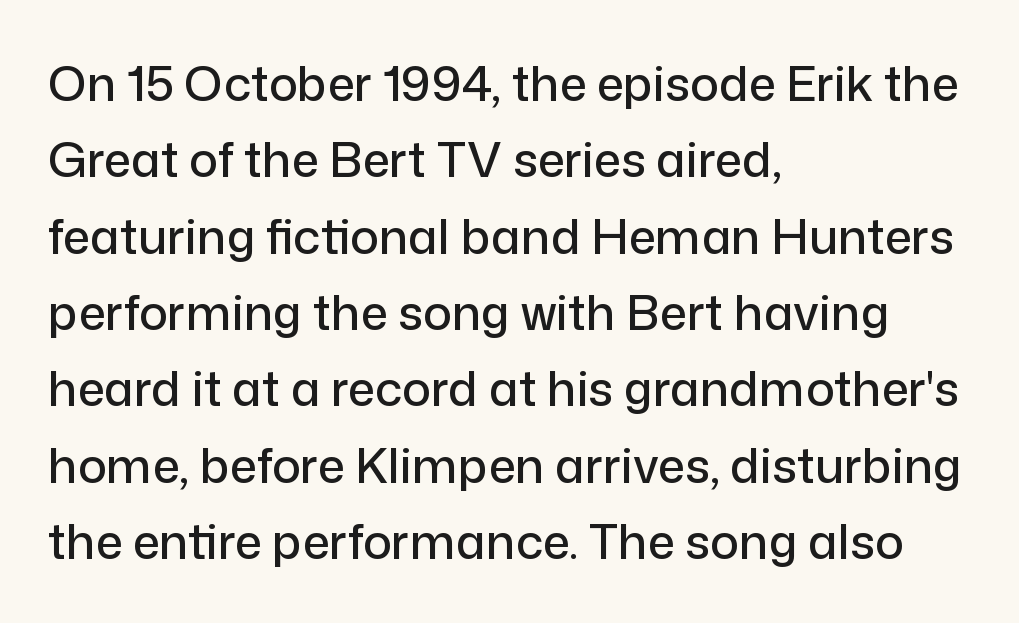
{"serif": "no", "italic": "no", "width": "normal", "stroke_contrast": "low", "x_height": "medium", "monospaced": "no", "underline": "no", "align": "left", "line_spacing": "normal", "line_spacing_ratio": 1.59, "letter_spacing": "normal", "letter_spacing_em": 0.0, "glyph_px": 48}
